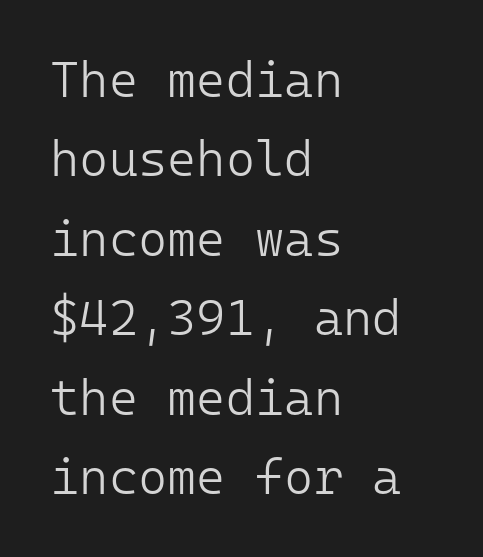
{"serif": "no", "italic": "no", "bold": "no", "weight": "light", "width": "normal", "stroke_contrast": "low", "x_height": "medium", "monospaced": "yes", "underline": "no", "align": "left", "line_spacing": "normal", "line_spacing_ratio": 1.59, "letter_spacing": "normal", "letter_spacing_em": 0.0, "glyph_px": 50}
